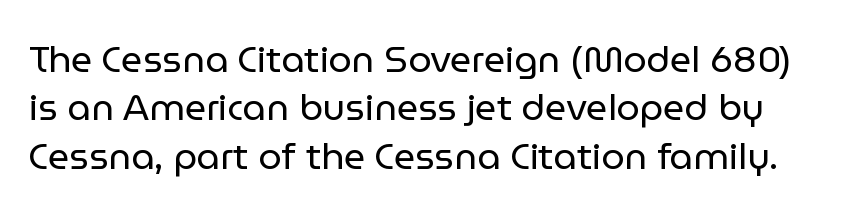
Q: Is the text bold? A: No.
Q: Is the text italic (slanted)? A: No, it is upright.
Q: Is the typeface a serif or a sans-serif typeface? A: Sans-serif.
Q: Is the text underlined? A: No.
Q: Is the spacing between letters normal or unusually wide? A: Normal.
Q: Is the spacing between lines tight, normal or loose? A: Normal.
Q: Width (condensed, normal, or wide)? A: Normal.
Q: Stroke contrast? A: Low.
Q: x-height? A: Medium.
Q: Monospaced? A: No.
